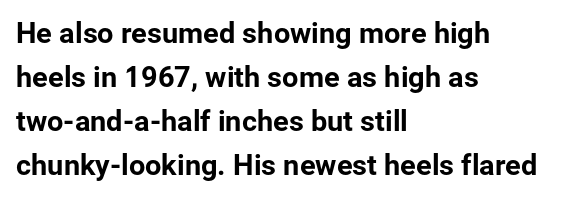
Q: Is the text italic (slanted)? A: No, it is upright.
Q: Is the typeface a serif or a sans-serif typeface? A: Sans-serif.
Q: Is the text underlined? A: No.
Q: How is the paragraph aligned? A: Left-aligned.
Q: Is the spacing between letters normal or unusually wide? A: Normal.
Q: Is the spacing between lines tight, normal or loose? A: Normal.
Q: Width (condensed, normal, or wide)? A: Normal.
Q: Stroke contrast? A: Low.
Q: x-height? A: Medium.
Q: Monospaced? A: No.
